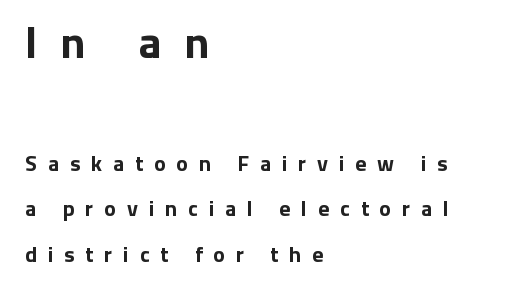
Q: Is the text bold? A: Yes.
Q: Is the text italic (slanted)? A: No, it is upright.
Q: Is the typeface a serif or a sans-serif typeface? A: Sans-serif.
Q: Is the text underlined? A: No.
Q: How is the paragraph aligned? A: Left-aligned.
Q: Is the spacing between letters normal or unusually wide? A: Unusually wide.
Q: Is the spacing between lines tight, normal or loose? A: Loose.
Q: Which block of text is set in a larger size, the first (top) or the second (bottom)? A: The first (top) one.
Q: Width (condensed, normal, or wide)? A: Normal.
Q: Stroke contrast? A: Low.
Q: x-height? A: Medium.
Q: Monospaced? A: No.
